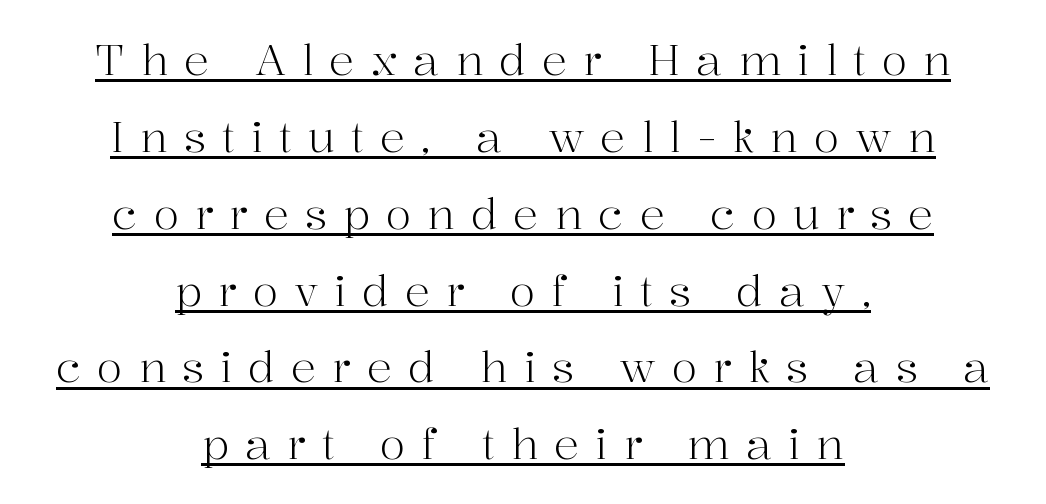
A serif font was chosen for this passage. Short and long lines alike share a common midpoint. The words here are underlined. Looks like regular typesetting: each glyph gets only the width it needs.
